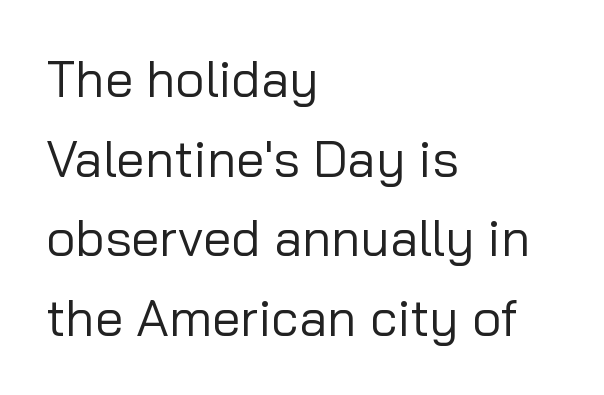
{"serif": "no", "italic": "no", "bold": "no", "weight": "regular", "width": "normal", "stroke_contrast": "low", "x_height": "medium", "monospaced": "no", "underline": "no", "align": "left", "line_spacing": "normal", "line_spacing_ratio": 1.56, "letter_spacing": "normal", "letter_spacing_em": 0.0, "glyph_px": 51}
